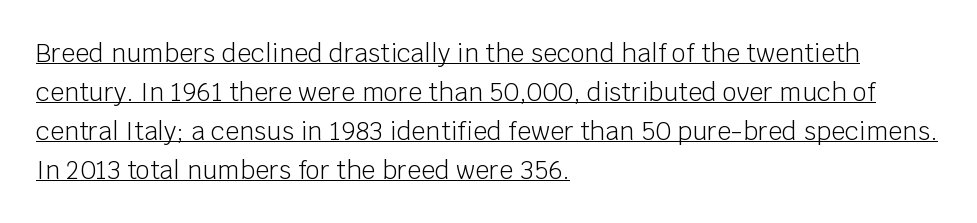
Letters have the restrained weight of plain body copy at most. In designer terms, the underline attribute is active on this setting. Compared with typical paragraphs, the rows here are spaced about the same. The typography opts for an upright posture over an oblique one.
